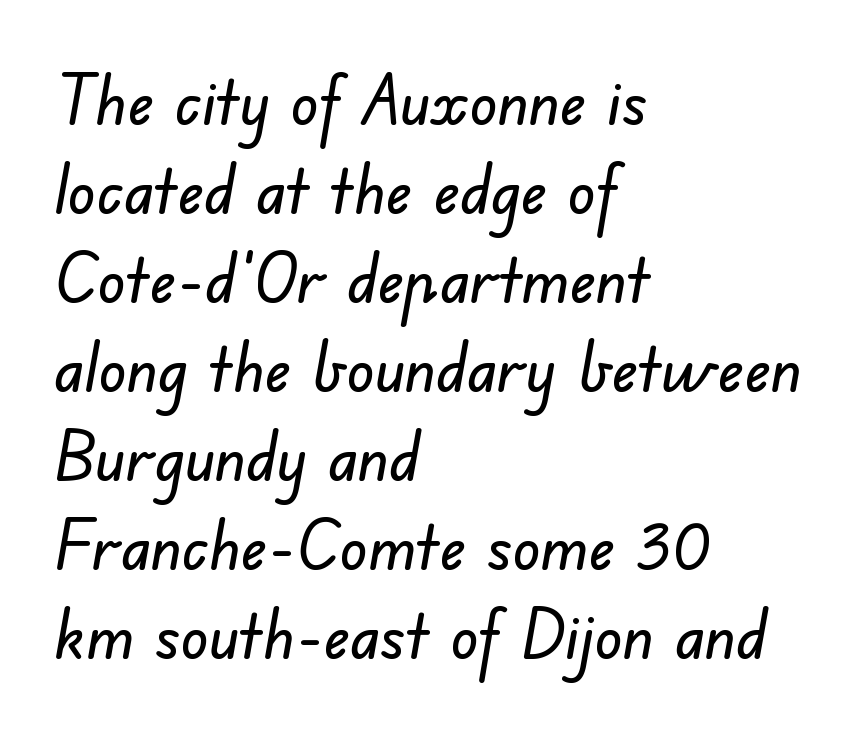
The image shows 69 px sans-serif type; set left-aligned, normal line spacing (1.29x), normal letter spacing, not underlined; low stroke contrast and a small x-height.
